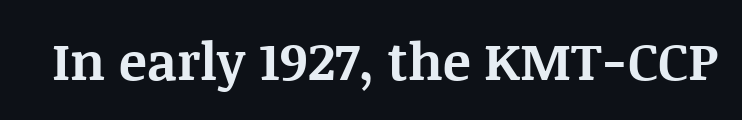
This rendering employs a face with finishing strokes, i.e., a serif. Set as a true bold cut, around the 700 mark. Note the varied advance widths — an 'i' is clearly narrower than an 'm'. In terms of posture, this sample is upright. The type is set solid horizontally, with unmodified tracking.
